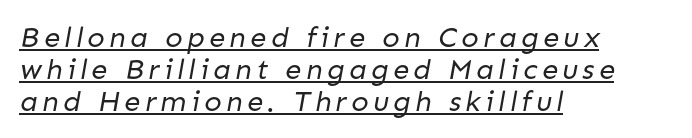
{"serif": "no", "bold": "no", "weight": "regular", "width": "normal", "stroke_contrast": "low", "x_height": "medium", "monospaced": "no", "underline": "yes", "align": "left", "line_spacing": "tight", "line_spacing_ratio": 1.1, "glyph_px": 29}
